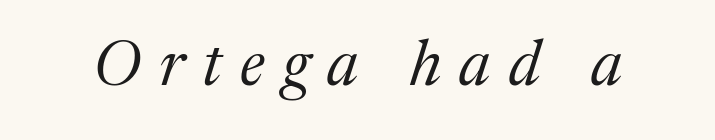
A typesetter would call this proportional, since set widths differ per character. This rendering employs a face with finishing strokes, i.e., a serif. A quiet, ordinary-to-light weight characterises the typeface. The axis of the letterforms is tilted away from vertical. Glance below the letters and you will spot only blank space. These lines have a slow, spaced-out rhythm from letter to letter.
